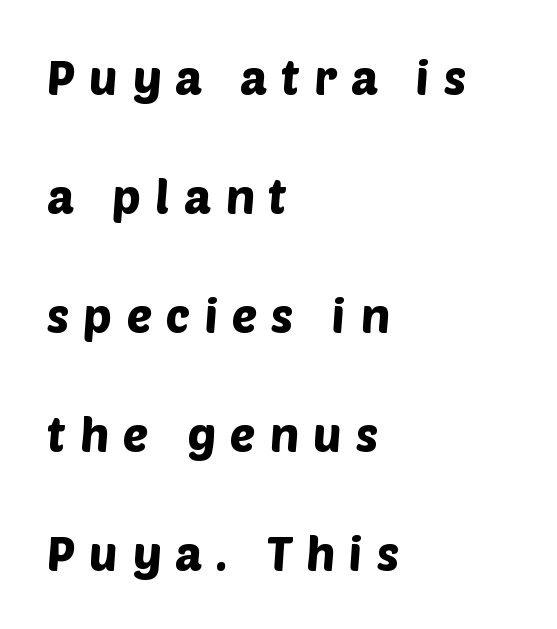
In CSS terms this would be text-align: left. Each row of text sits above clean, open space. Successive baselines arrive slowly, with a big drop between each. Characters follow at a spacing far wider than the type designer built in. Spacing verdict: proportional, widths tailored to each character.
